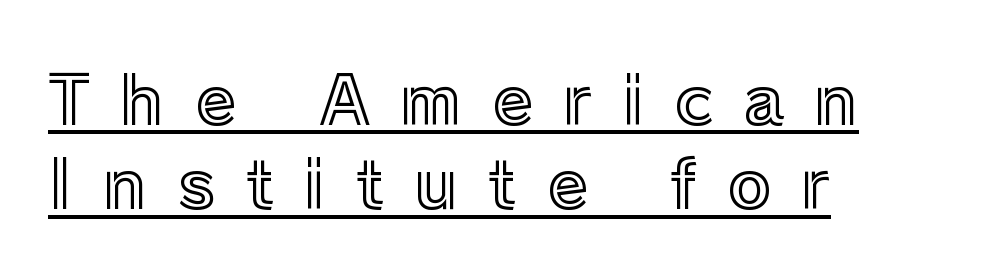
{"italic": "no", "width": "normal", "x_height": "medium", "monospaced": "no", "underline": "yes", "align": "left", "line_spacing": "normal", "line_spacing_ratio": 1.28, "letter_spacing": "wide", "letter_spacing_em": 0.46, "glyph_px": 66}
